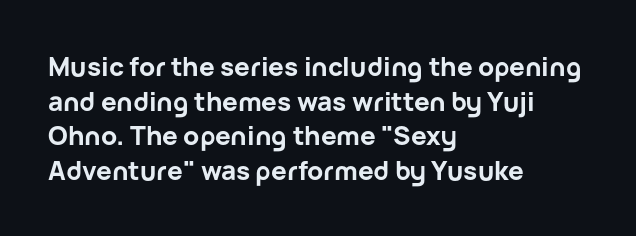
The image shows 26 px bold type, upright; set left-aligned, normal line spacing (1.33x), normal letter spacing, not underlined.
